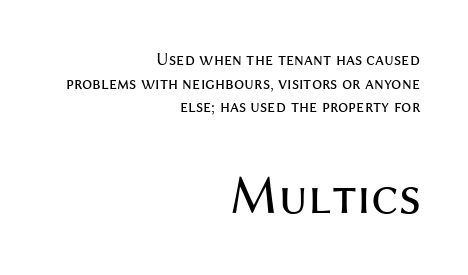
Q: Is the text bold? A: No.
Q: Is the text italic (slanted)? A: No, it is upright.
Q: Is the typeface a serif or a sans-serif typeface? A: Sans-serif.
Q: Is the text underlined? A: No.
Q: How is the paragraph aligned? A: Right-aligned.
Q: Is the spacing between letters normal or unusually wide? A: Normal.
Q: Is the spacing between lines tight, normal or loose? A: Normal.
Q: Which block of text is set in a larger size, the first (top) or the second (bottom)? A: The second (bottom) one.
Q: Width (condensed, normal, or wide)? A: Normal.
Q: Stroke contrast? A: Medium.
Q: x-height? A: Medium.
Q: Monospaced? A: No.
